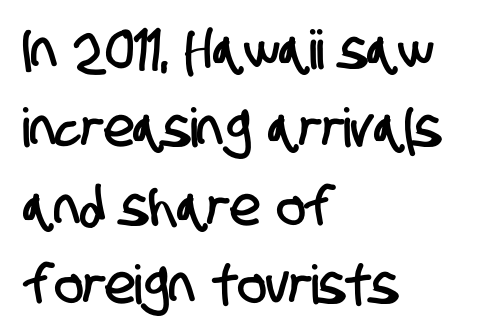
Q: Is the typeface a serif or a sans-serif typeface? A: Sans-serif.
Q: Is the text underlined? A: No.
Q: How is the paragraph aligned? A: Left-aligned.
Q: Is the spacing between letters normal or unusually wide? A: Normal.
Q: Is the spacing between lines tight, normal or loose? A: Normal.
Q: Width (condensed, normal, or wide)? A: Condensed.
Q: Stroke contrast? A: Low.
Q: x-height? A: Large.
Q: Monospaced? A: No.
